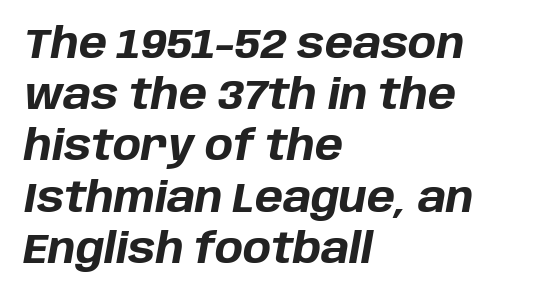
The image shows 42 px bold type, italic (leaning right); set left-aligned, line spacing 1.22x, normal letter spacing, not underlined; low stroke contrast and a large x-height.
